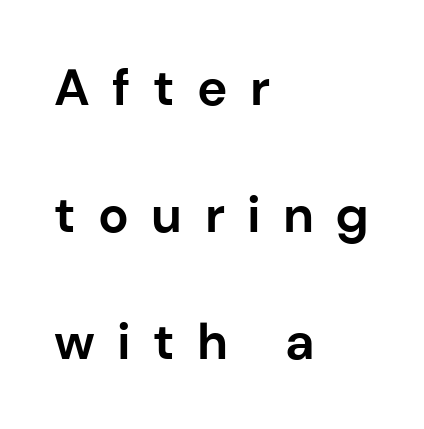
Every character sits straight up, as roman type does. Baseline-to-baseline distance is far greater than the letter height. The face used here has the dense, thick strokes of a bold. To sum up the face: it is a sans, with no serifs. Think of a printed novel: that variable character pitch is what you see here.
